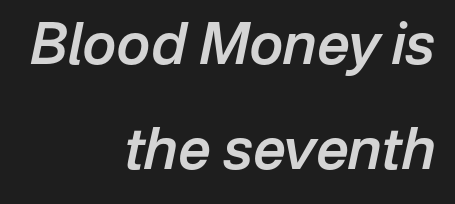
{"italic": "yes", "lean": "right", "slant_degrees": 12, "bold": "semi", "weight": "semibold", "width": "normal", "stroke_contrast": "low", "x_height": "medium", "monospaced": "no", "underline": "no", "align": "right", "line_spacing_ratio": 1.85, "letter_spacing": "normal", "letter_spacing_em": 0.0, "glyph_px": 57}
